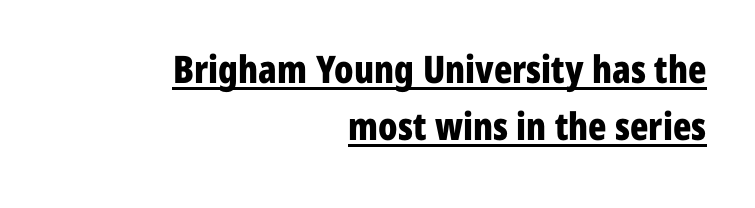
The image shows 38 px bold, condensed sans-serif type, upright; set right-aligned, normal line spacing (1.49x), normal letter spacing, underlined; low stroke contrast and a medium x-height.
